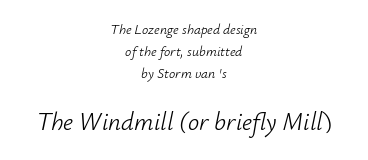
Interline gaps are of average width in this sample. Reading top to bottom, the characters get bigger at the block break. This sample uses an oblique cut, with every glyph tilted off the vertical. These lines keep a tight, regular rhythm from letter to letter. Heaviness? Minimal to ordinary, like unemphasized prose.
